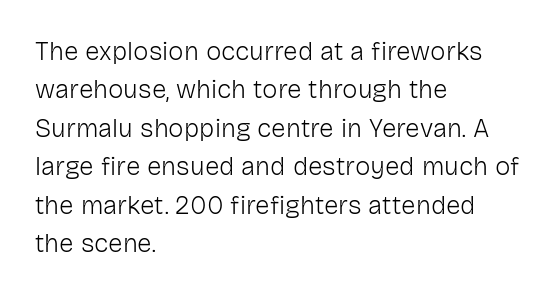
Leftover space on each line is placed entirely after the last word. The font sits on the lighter half of the weight spectrum, regular included. Here the glyphs are tracked normally, forming tight word shapes. Evenly set lines give the paragraph a standard silhouette. The area under the type is left untouched. The letters stand upright; this is a roman face.
